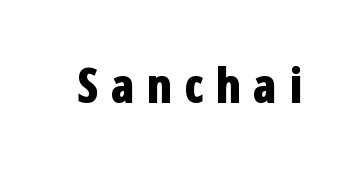
{"serif": "no", "italic": "no", "bold": "yes", "weight": "bold", "width": "condensed", "stroke_contrast": "low", "x_height": "medium", "monospaced": "no", "underline": "no", "letter_spacing": "wide", "letter_spacing_em": 0.24, "glyph_px": 48}
